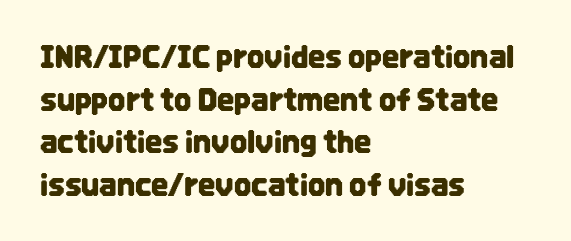
The image shows 30 px condensed sans-serif type, upright; set left-aligned, normal line spacing (1.42x), normal letter spacing, not underlined; low stroke contrast and a large x-height.
